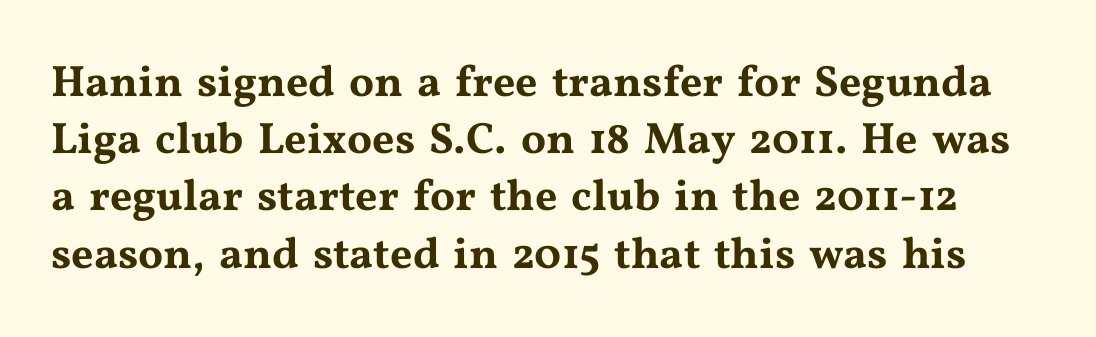
{"serif": "yes", "italic": "no", "width": "wide", "stroke_contrast": "medium", "x_height": "medium", "monospaced": "no", "underline": "no", "line_spacing": "normal", "line_spacing_ratio": 1.3, "letter_spacing": "normal", "letter_spacing_em": 0.0, "glyph_px": 44}
